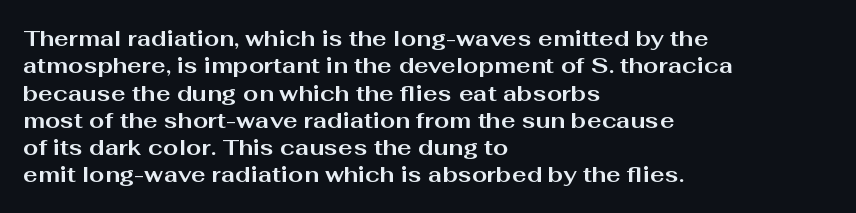
Q: Is the text bold? A: Yes.
Q: Is the text italic (slanted)? A: No, it is upright.
Q: Is the text underlined? A: No.
Q: How is the paragraph aligned? A: Left-aligned.
Q: Is the spacing between letters normal or unusually wide? A: Normal.
